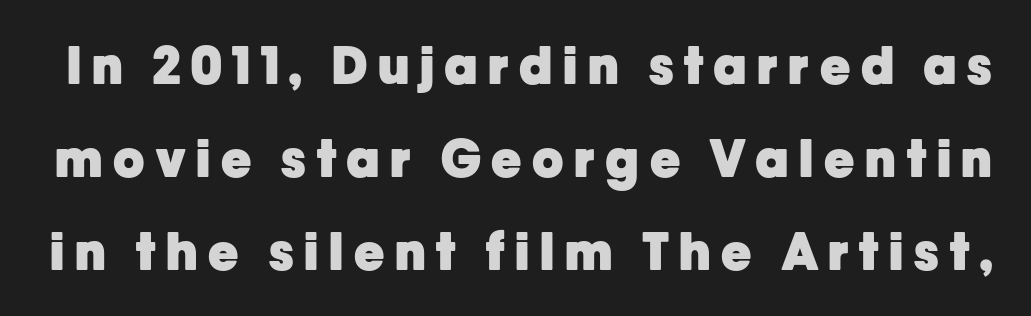
{"serif": "no", "italic": "no", "bold": "yes", "weight": "heavy", "width": "normal", "stroke_contrast": "low", "x_height": "medium", "monospaced": "no", "underline": "no", "line_spacing_ratio": 1.82, "letter_spacing": "wide", "letter_spacing_em": 0.21, "glyph_px": 51}
